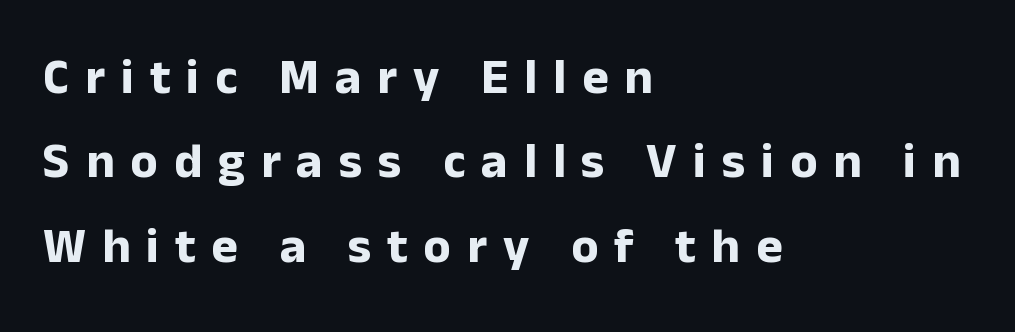
The horizontal fit of the characters is loose and conspicuously gappy. Leading matches the norm, producing a regular column. Italic? Not at all — the glyphs are vertical. You can tell from the bare stems that sans-serif type was used. Horizontally, the lines are justified to the leading edge only. Does the weight exceed regular? Yes, all the way to bold.
